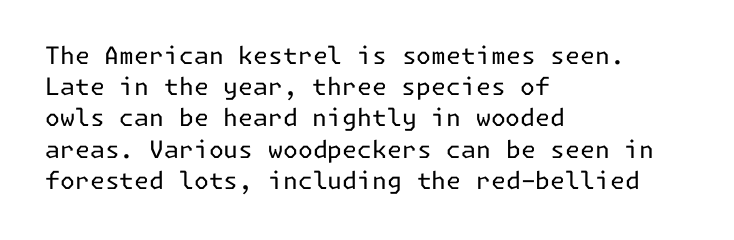
The image shows 24 px text type, upright; set left-aligned, normal line spacing (1.3x), normal letter spacing, not underlined.
